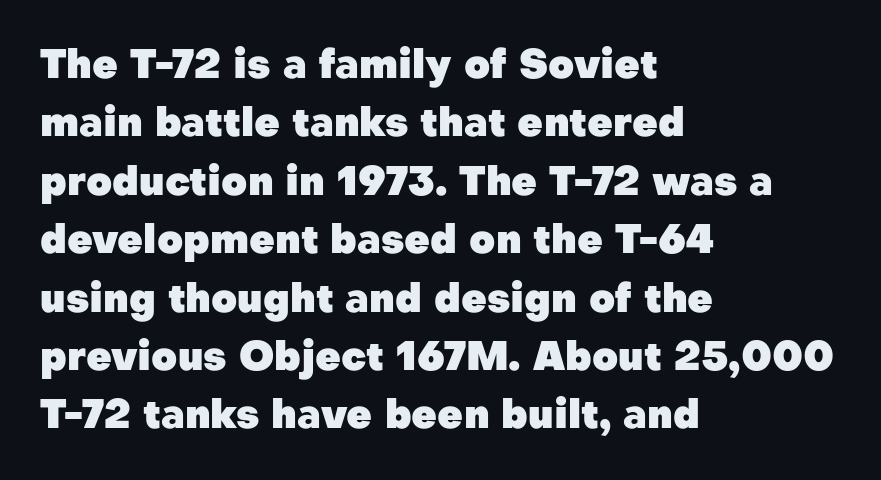
The vertical gap from one line to the next is medium. This sample uses a sans-serif face. The strokes are fattened all the way to bold. Type without underlining. Is this a fixed-width face? No — the glyphs have proportional, varying widths. Every row of glyphs begins at an identical x-position on the left.
